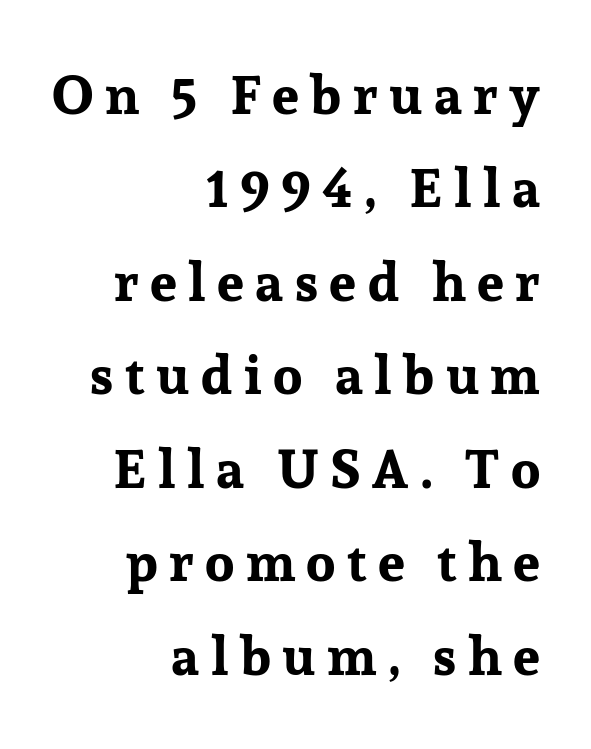
Q: Is the text bold? A: Yes.
Q: Is the text italic (slanted)? A: No, it is upright.
Q: Is the typeface a serif or a sans-serif typeface? A: Serif.
Q: Is the text underlined? A: No.
Q: How is the paragraph aligned? A: Right-aligned.
Q: Is the spacing between letters normal or unusually wide? A: Unusually wide.
Q: Width (condensed, normal, or wide)? A: Normal.
Q: Stroke contrast? A: Low.
Q: x-height? A: Medium.
Q: Monospaced? A: No.
